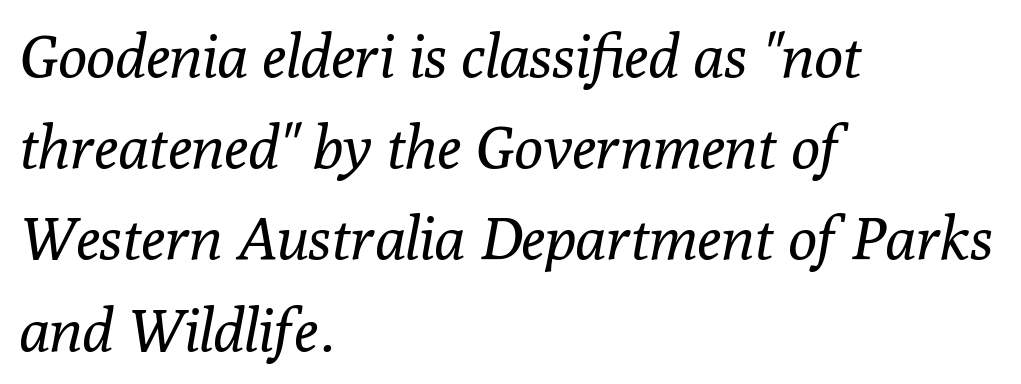
You can tell it's italic because the verticals aren't actually vertical. A quiet, ordinary-to-light weight characterises the typeface. Horizontal alignment here is leftward, the default for most running prose. The letters sit at their default tracking, neither squeezed nor spread. Check where the strokes stop: tiny serifs finish them off.
